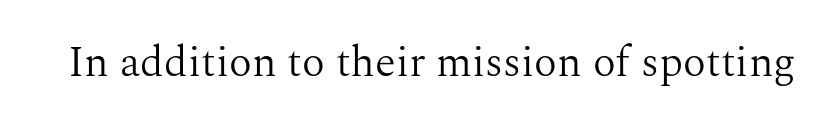
{"serif": "yes", "italic": "no", "bold": "no", "weight": "light", "width": "normal", "stroke_contrast": "medium", "x_height": "medium", "monospaced": "no", "underline": "no", "letter_spacing": "normal", "letter_spacing_em": 0.0, "glyph_px": 43}
